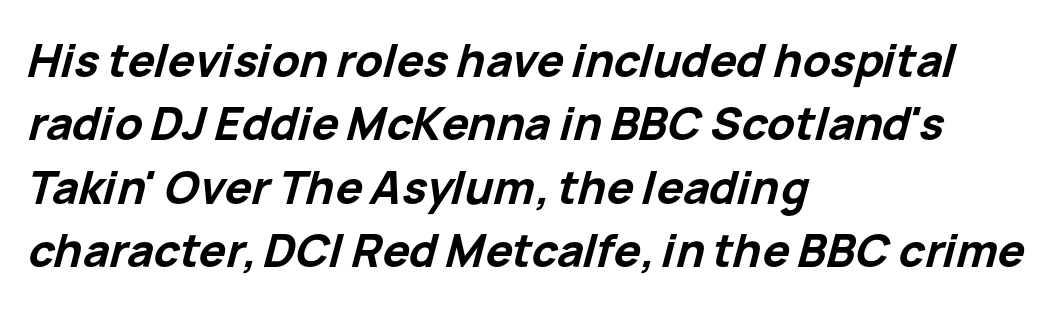
What's the leading like? Ordinary, nothing unusual. The lines in this sample share a left origin and differ only in where they stop. The line texture is even and compact thanks to regular tracking. Typographic density is high because the face is bold. A typesetter would mark this as italic. Honestly, there is no underline to notice here at all.
